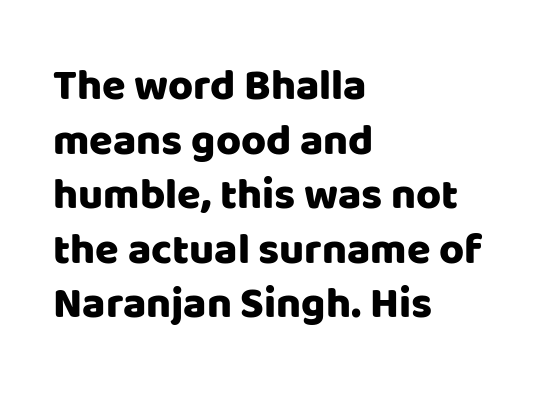
These lines are rendered in a variable-pitch font. The line texture is even and compact thanks to regular tracking. The glyphs in this specimen are sans serif. The space between consecutive lines is moderate. Just letters on the line, the space beneath them empty. A student would call this left alignment; a typographer would say flush left, rag right.
